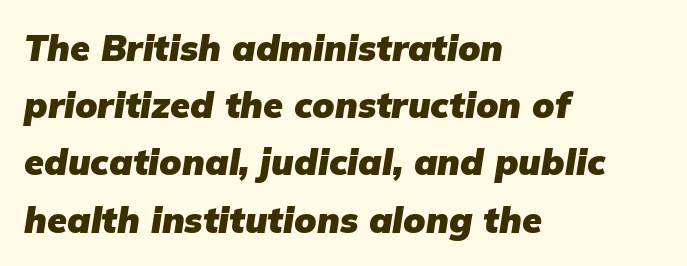
Q: Is the text bold? A: Yes.
Q: Is the text italic (slanted)? A: Yes, it leans right by about 9 degrees.
Q: Is the text underlined? A: No.
Q: How is the paragraph aligned? A: Left-aligned.
Q: Is the spacing between letters normal or unusually wide? A: Normal.
Q: Is the spacing between lines tight, normal or loose? A: Normal.
Q: Width (condensed, normal, or wide)? A: Normal.
Q: Stroke contrast? A: Low.
Q: x-height? A: Medium.
Q: Monospaced? A: No.
